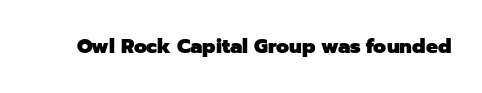
Q: Is the text bold? A: Yes.
Q: Is the text italic (slanted)? A: No, it is upright.
Q: Is the text underlined? A: No.
Q: Is the spacing between letters normal or unusually wide? A: Normal.
